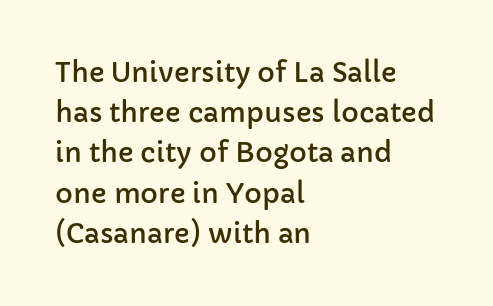
{"italic": "no", "underline": "no", "align": "left", "line_spacing": "normal", "line_spacing_ratio": 1.49, "letter_spacing": "normal", "letter_spacing_em": 0.0, "glyph_px": 27}
